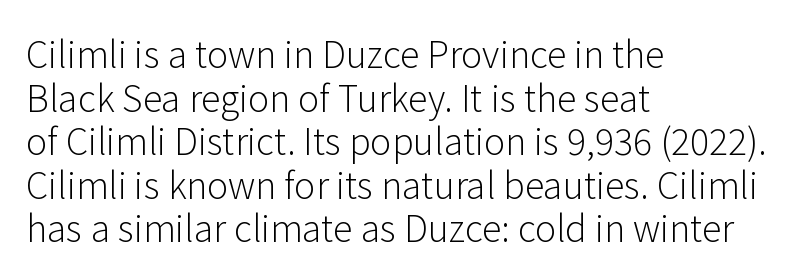
The image shows 36 px light sans-serif type, upright; set left-aligned, line spacing 1.21x, normal letter spacing, not underlined; low stroke contrast and a medium x-height.
